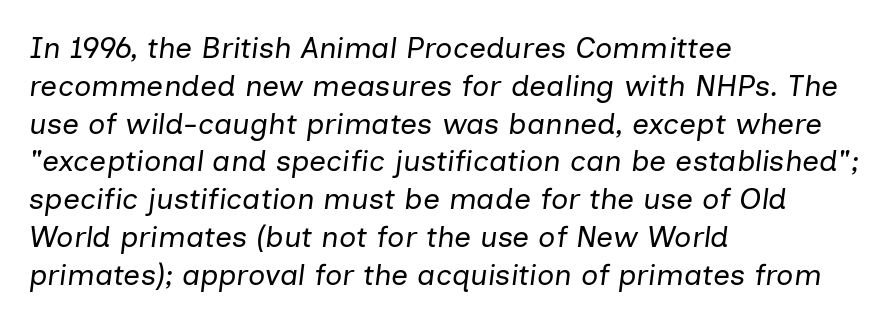
The image shows 30 px regular-weight type, italic (leaning right); set left-aligned, normal line spacing (1.26x), normal letter spacing, not underlined; low stroke contrast and a medium x-height.
